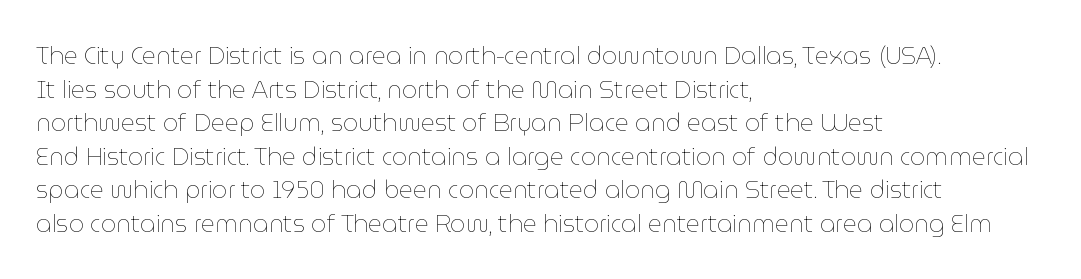
Q: Is the text bold? A: No.
Q: Is the text italic (slanted)? A: No, it is upright.
Q: Is the text underlined? A: No.
Q: How is the paragraph aligned? A: Left-aligned.
Q: Is the spacing between letters normal or unusually wide? A: Normal.
Q: Is the spacing between lines tight, normal or loose? A: Normal.
